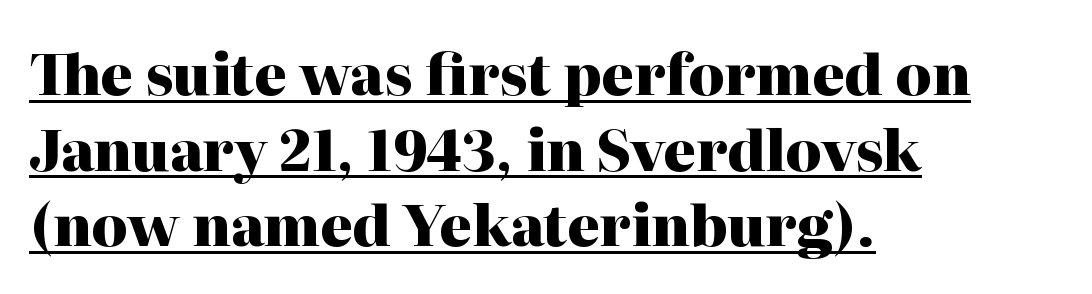
Q: Is the text bold? A: Yes.
Q: Is the text italic (slanted)? A: No, it is upright.
Q: Is the typeface a serif or a sans-serif typeface? A: Serif.
Q: Is the text underlined? A: Yes.
Q: How is the paragraph aligned? A: Left-aligned.
Q: Is the spacing between letters normal or unusually wide? A: Normal.
Q: Is the spacing between lines tight, normal or loose? A: Normal.
Q: Width (condensed, normal, or wide)? A: Normal.
Q: Stroke contrast? A: High.
Q: x-height? A: Medium.
Q: Monospaced? A: No.
